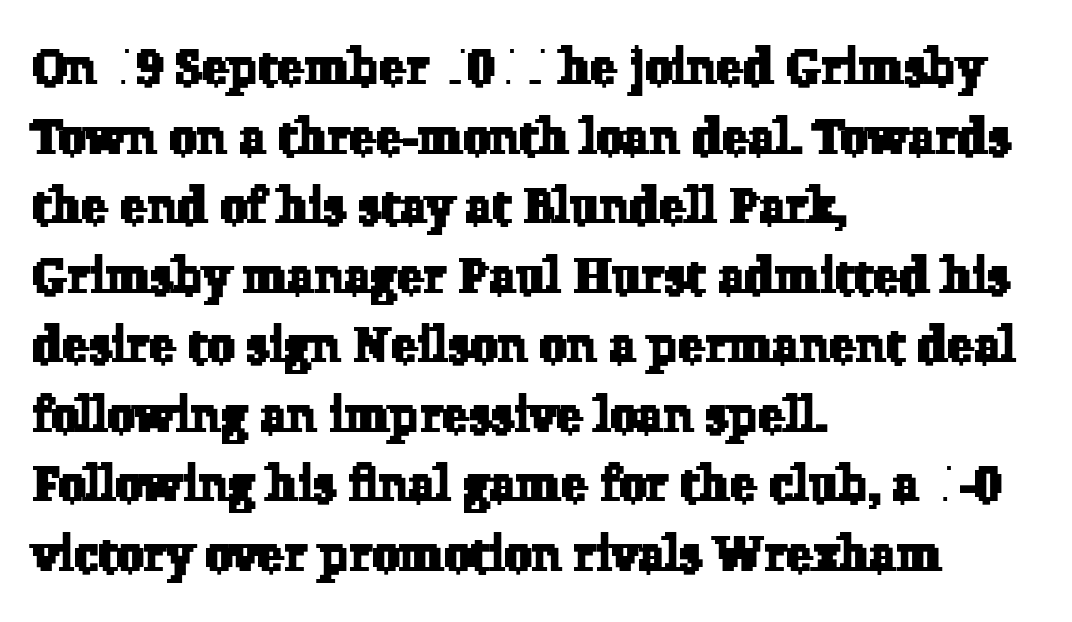
Nobody touched the tracking dial on this one. Proportional: the letters do not fall into vertical columns. The block of text has a typical density, with ordinary space between rows. Casual observation: everything's shoved over to the left.
